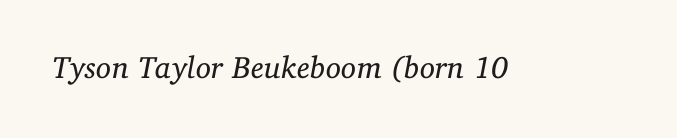
Q: Is the text bold? A: No.
Q: Is the text italic (slanted)? A: Yes, it leans right by about 11 degrees.
Q: Is the typeface a serif or a sans-serif typeface? A: Serif.
Q: Is the text underlined? A: No.
Q: Is the spacing between letters normal or unusually wide? A: Normal.
Q: Width (condensed, normal, or wide)? A: Normal.
Q: Stroke contrast? A: Low.
Q: x-height? A: Medium.
Q: Monospaced? A: No.
